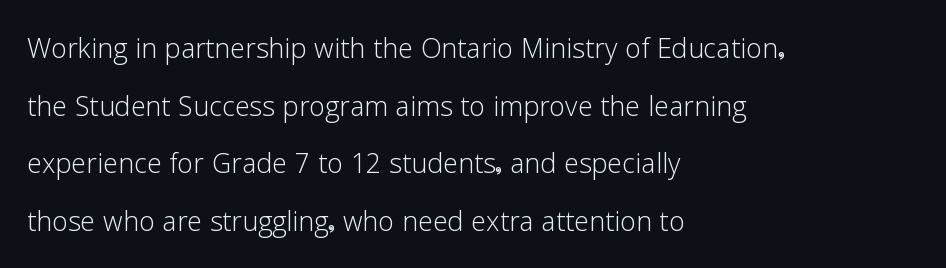
Every stem runs plumb, perpendicular to the baseline. Reading down the block, your eye returns to a fixed left position each line. Tracking value appears to be zero — textbook default spacing. Proportional: the letters do not fall into vertical columns. Baseline-to-baseline distance is the conventional proportion of letter height. The font sits on the lighter half of the weight spectrum, regular included.
